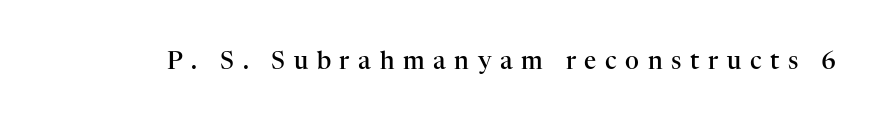
Q: Is the text bold? A: Semi-bold.
Q: Is the text italic (slanted)? A: No, it is upright.
Q: Is the text underlined? A: No.
Q: Is the spacing between letters normal or unusually wide? A: Unusually wide.
